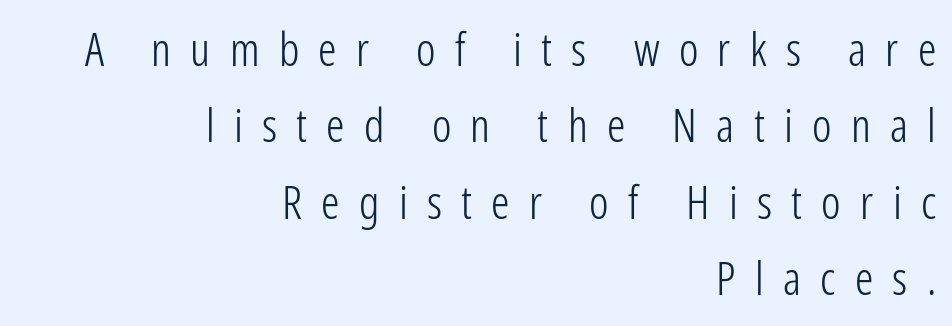
You could not count columns in this text — the font is proportionally spaced. Clear beneath every line of the passage. Designer's note — italics off, roman on. Honestly, the row spacing looks completely unremarkable. The strokes carry an ordinary text weight at most.
